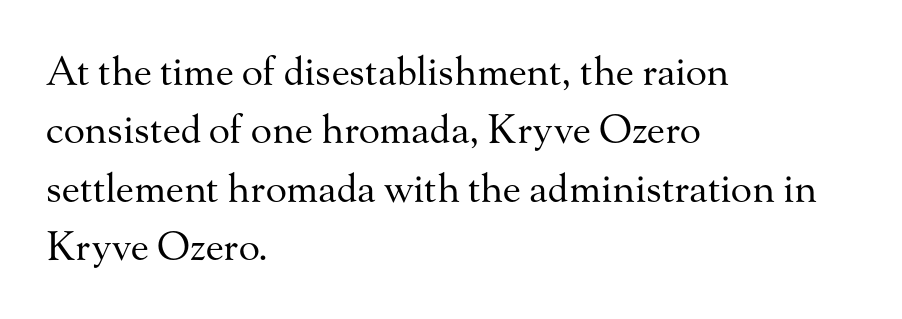
The image shows 39 px regular-weight serif type, upright; set left-aligned, normal line spacing (1.5x), normal letter spacing, not underlined; medium stroke contrast and a small x-height.
